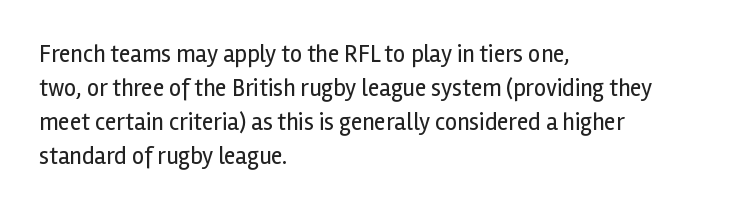
Q: Is the text bold? A: No.
Q: Is the text italic (slanted)? A: No, it is upright.
Q: Is the text underlined? A: No.
Q: How is the paragraph aligned? A: Left-aligned.
Q: Is the spacing between letters normal or unusually wide? A: Normal.
Q: Is the spacing between lines tight, normal or loose? A: Normal.
